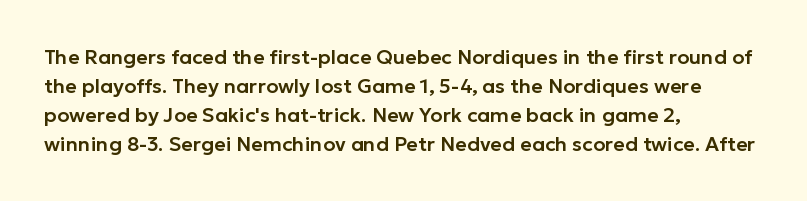
Q: Is the text italic (slanted)? A: No, it is upright.
Q: Is the text underlined? A: No.
Q: How is the paragraph aligned? A: Left-aligned.
Q: Is the spacing between letters normal or unusually wide? A: Normal.
Q: Is the spacing between lines tight, normal or loose? A: Normal.
